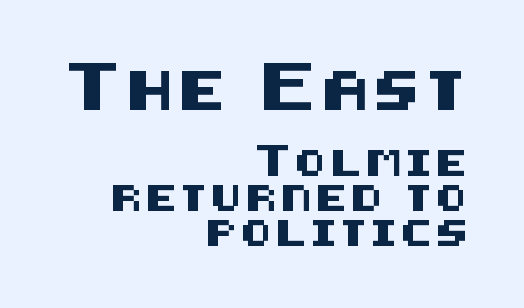
Horizontal bands of white between lines are of average thickness. Classification — sans serif. Is the lower block the larger one? No — the upper block carries the bigger type. Visually the block forms a straight wall on the right and a jagged coastline on the left. The type sits square on the baseline with zero lean. Descender tails drop into unmarked territory.
